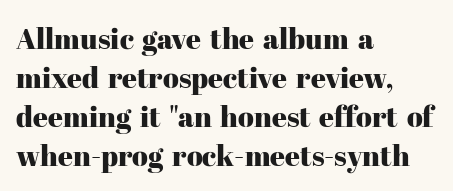
The image shows 29 px serif type, upright; set left-aligned, normal line spacing (1.34x), normal letter spacing, not underlined; high stroke contrast and a medium x-height.
